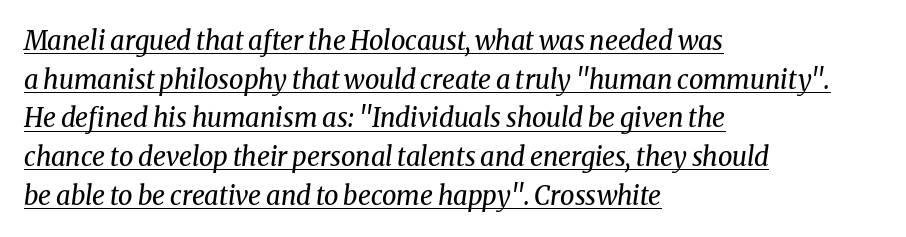
Q: Is the text bold? A: No.
Q: Is the text italic (slanted)? A: Yes, it leans right by about 8 degrees.
Q: Is the text underlined? A: Yes.
Q: How is the paragraph aligned? A: Left-aligned.
Q: Is the spacing between letters normal or unusually wide? A: Normal.
Q: Is the spacing between lines tight, normal or loose? A: Normal.
